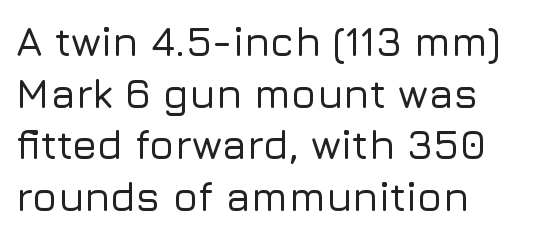
Is the letter spacing exaggerated? No — it looks like the ordinary default. The baseline area is clear. Every character sits straight up, as roman type does. Teacher's note: observe the even left margin — that is flush-left alignment. Spacing verdict: proportional, widths tailored to each character.
